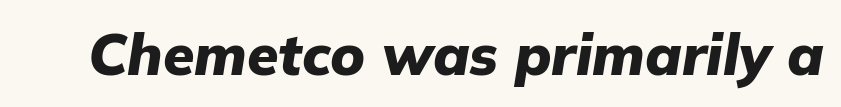
The image shows 57 px heavy type, italic (leaning right); set normal letter spacing, not underlined; low stroke contrast and a medium x-height.
